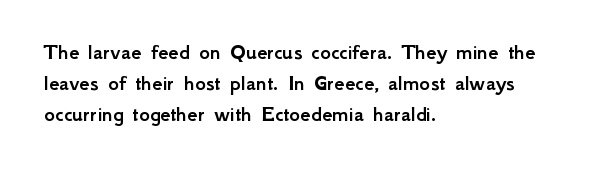
The image shows 23 px text type, upright; set left-aligned, normal line spacing (1.35x), normal letter spacing, not underlined.
